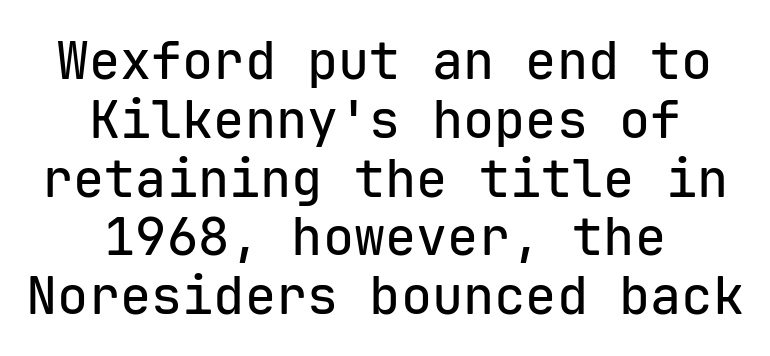
Q: Is the text italic (slanted)? A: No, it is upright.
Q: Is the typeface a serif or a sans-serif typeface? A: Sans-serif.
Q: Is the text underlined? A: No.
Q: How is the paragraph aligned? A: Centered.
Q: Is the spacing between letters normal or unusually wide? A: Normal.
Q: Is the spacing between lines tight, normal or loose? A: Tight.
Q: Width (condensed, normal, or wide)? A: Normal.
Q: Stroke contrast? A: Low.
Q: x-height? A: Medium.
Q: Monospaced? A: Yes.
